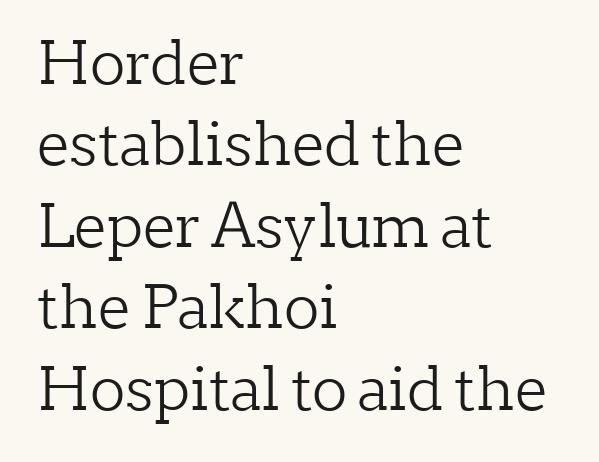
No italicization has been applied; the sample stays upright. Students, note that the glyphs here touch the page at normal intervals. Stems and bowls with no extra thickness — not bold. Rule under the text: the space is simply empty. This rendering uses left alignment, leaving the right contour irregular.
